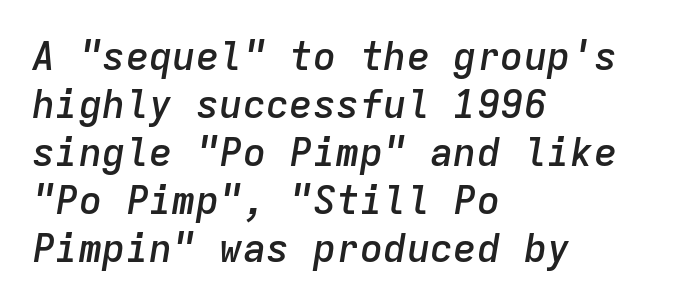
The image shows 39 px semibold type, italic (leaning right), monospaced; set left-aligned, line spacing 1.23x, normal letter spacing, not underlined; low stroke contrast and a medium x-height.
